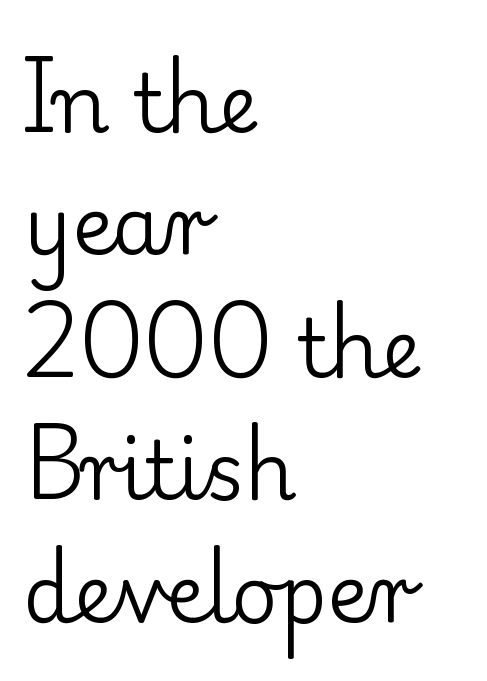
The image shows 80 px regular-weight serif type, upright; set left-aligned, normal line spacing (1.53x), normal letter spacing, not underlined; low stroke contrast and a small x-height.
